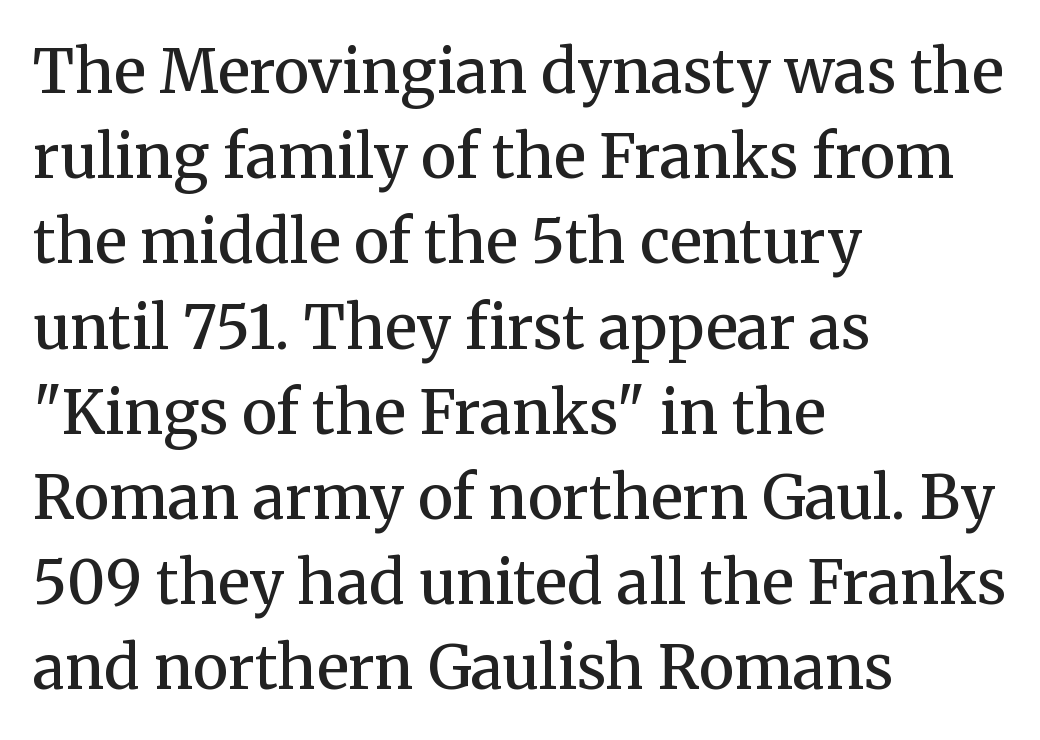
The image shows 60 px semibold serif type, upright; set left-aligned, normal line spacing (1.42x), normal letter spacing, not underlined; medium stroke contrast and a medium x-height.
